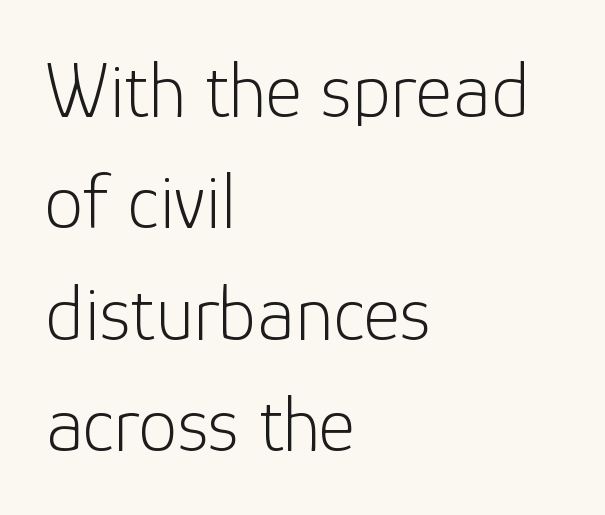
{"serif": "no", "italic": "no", "bold": "no", "weight": "light", "width": "normal", "stroke_contrast": "low", "x_height": "medium", "monospaced": "no", "underline": "no", "align": "left", "line_spacing": "normal", "line_spacing_ratio": 1.41, "letter_spacing": "normal", "letter_spacing_em": 0.0, "glyph_px": 79}
